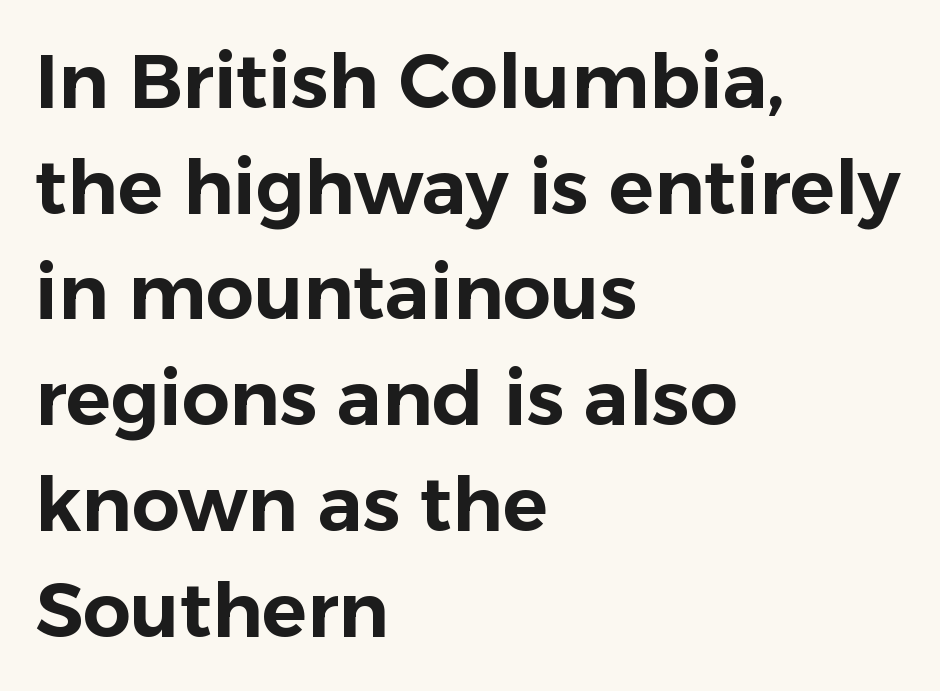
Tracking value appears to be zero — textbook default spacing. The lines in this sample share a left origin and differ only in where they stop. The foot of each line stays bare and open. Proportional: the letters do not fall into vertical columns. This is sans-serif lettering, the kind often seen on screens and signage.
